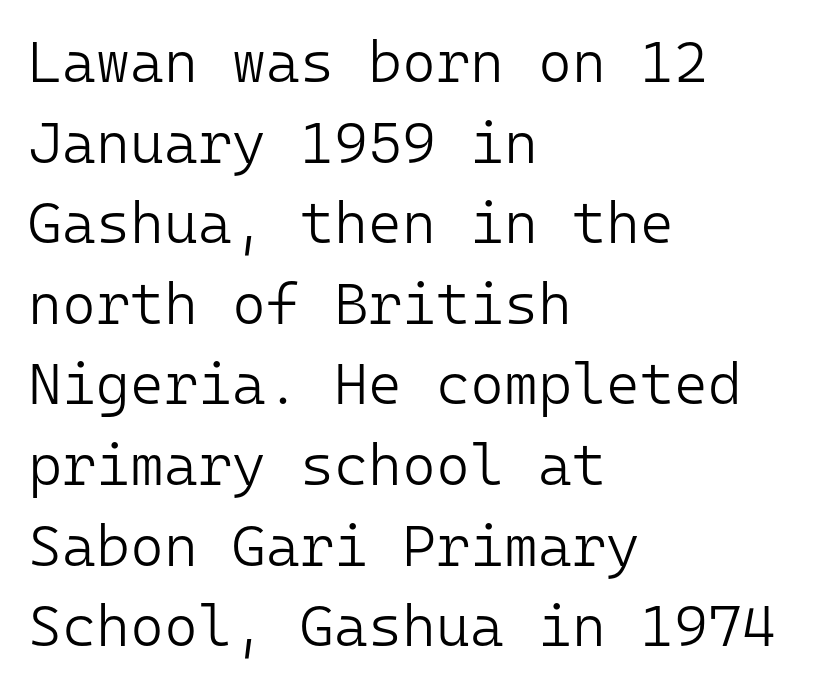
The text block is weighted toward the left margin, trailing off unevenly rightward. When letters stand straight like this, we call the style roman or upright. You could count columns in this text — the font is strictly monospaced. The type is set solid horizontally, with unmodified tracking. Grotesque or geometric, the face here clearly has no serifs. Each stroke keeps to a modest, everyday thickness or less.
